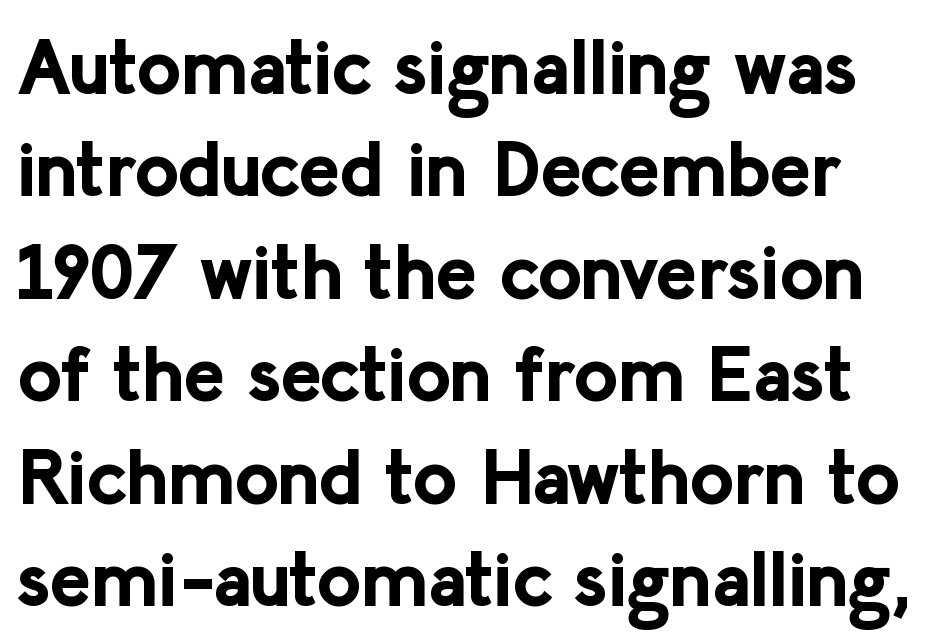
Q: Is the text bold? A: Yes.
Q: Is the text italic (slanted)? A: No, it is upright.
Q: Is the typeface a serif or a sans-serif typeface? A: Sans-serif.
Q: Is the text underlined? A: No.
Q: Is the spacing between letters normal or unusually wide? A: Normal.
Q: Is the spacing between lines tight, normal or loose? A: Normal.
Q: Width (condensed, normal, or wide)? A: Normal.
Q: Stroke contrast? A: Low.
Q: x-height? A: Medium.
Q: Monospaced? A: No.
